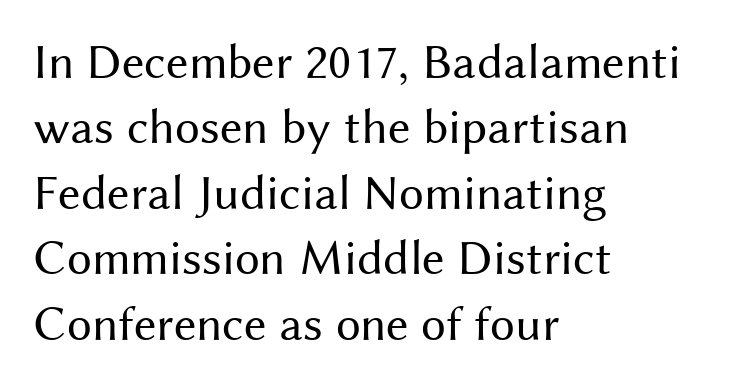
Q: Is the text bold? A: No.
Q: Is the text italic (slanted)? A: No, it is upright.
Q: Is the typeface a serif or a sans-serif typeface? A: Sans-serif.
Q: Is the text underlined? A: No.
Q: How is the paragraph aligned? A: Left-aligned.
Q: Is the spacing between letters normal or unusually wide? A: Normal.
Q: Is the spacing between lines tight, normal or loose? A: Normal.
Q: Width (condensed, normal, or wide)? A: Normal.
Q: Stroke contrast? A: Medium.
Q: x-height? A: Medium.
Q: Monospaced? A: No.
